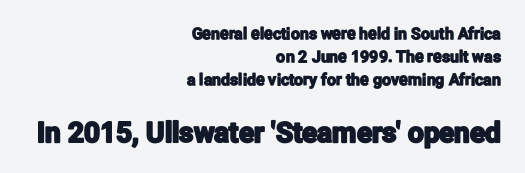
{"serif": "no", "italic": "no", "width": "condensed", "stroke_contrast": "low", "x_height": "medium", "monospaced": "no", "underline": "no", "align": "right", "line_spacing": "normal", "line_spacing_ratio": 1.45, "letter_spacing": "normal", "letter_spacing_em": 0.0, "larger_block": "second", "size_ratio": 1.75, "glyph_px": 28}
